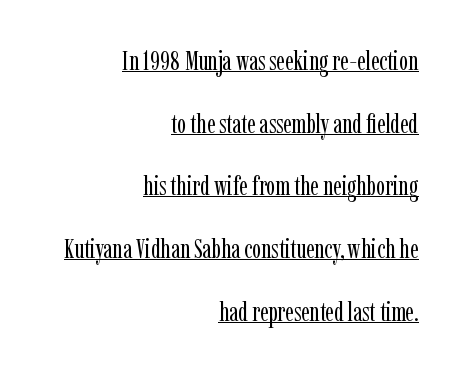
The image shows 27 px text type, upright; set right-aligned, loose line spacing (2.32x), normal letter spacing, underlined.
